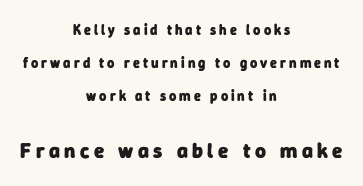
Is the type bold? Yes — the strokes are clearly thick and heavy. Unmarked baselines from the first word to the last. Regarding leading, the lines here are spaced well apart. These lines stack symmetrically, like a column narrowing and widening about its center.
